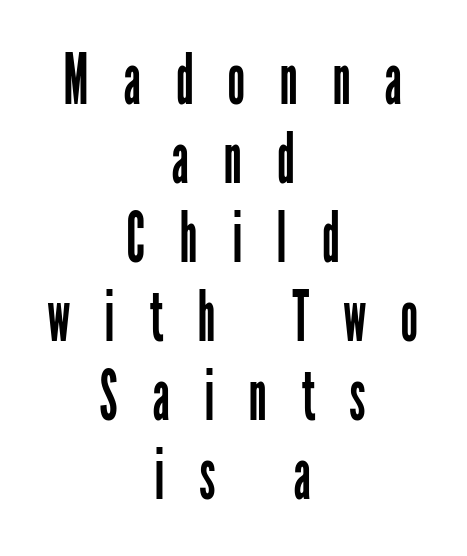
The image shows 70 px regular-weight, condensed sans-serif type, upright; set centered, tight line spacing (1.13x), unusually wide letter spacing (+0.49 em), not underlined; low stroke contrast and a medium x-height.
